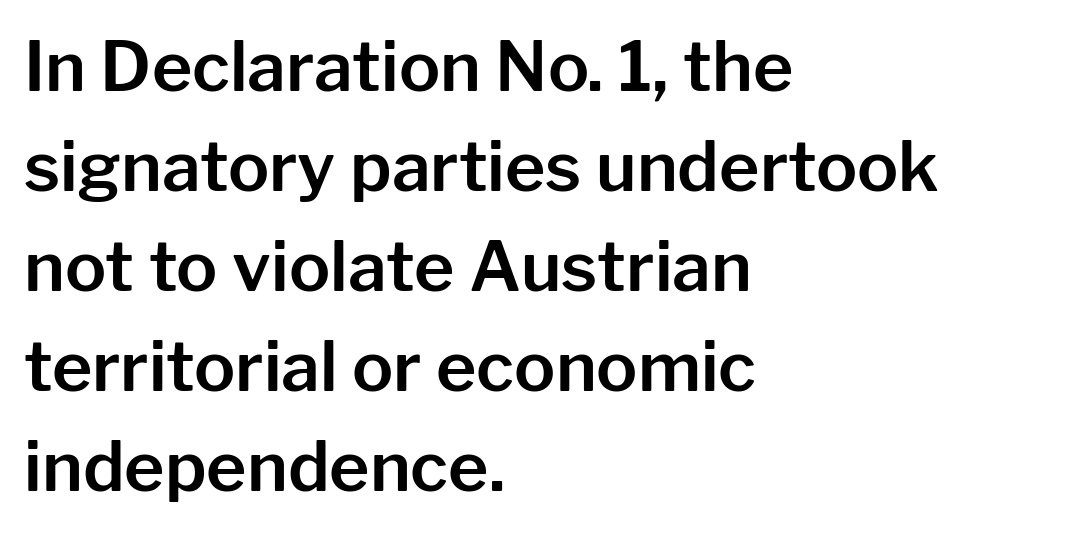
Leading matches the norm, producing a regular column. The face used here is proportionally spaced, like ordinary book or web type. The designer went with a sans here, leaving each stem footless. The letterforms sit shoulder to shoulder at normal distance. Is the block centered? No — it sits flush against the left margin. Unmarked baselines from the first word to the last.
